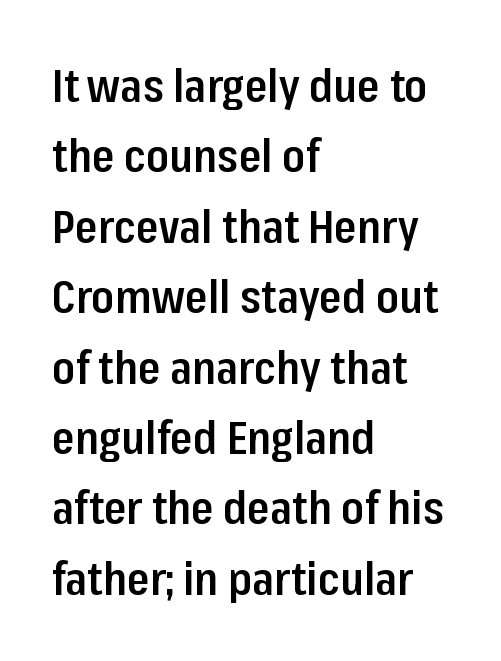
{"serif": "no", "italic": "no", "bold": "semi", "weight": "semibold", "width": "condensed", "stroke_contrast": "low", "x_height": "medium", "monospaced": "no", "underline": "no", "align": "left", "line_spacing": "normal", "line_spacing_ratio": 1.53, "letter_spacing": "normal", "letter_spacing_em": 0.0, "glyph_px": 46}
